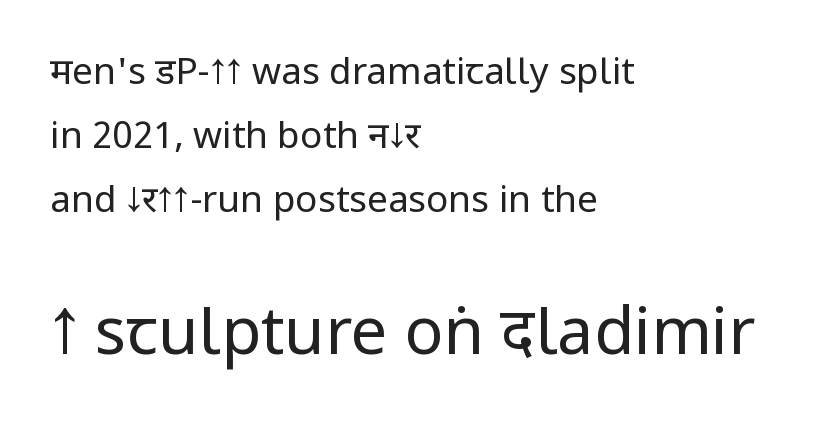
The image shows 65 px regular-weight, condensed sans-serif type, upright; set left-aligned, line spacing 1.73x, normal letter spacing, not underlined; the second (bottom) block is 1.76x larger; low stroke contrast and a large x-height.
